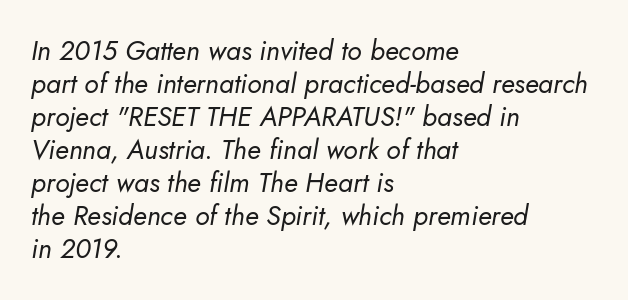
The image shows 27 px text type, italic (leaning right); set left-aligned, line spacing 1.22x, normal letter spacing, not underlined.
